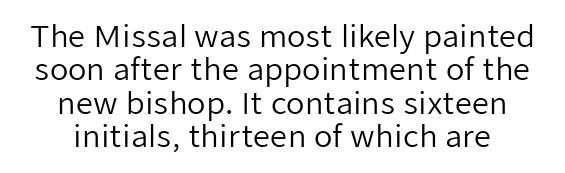
The image shows 30 px regular-weight sans-serif type, upright; set tight line spacing (1.11x), normal letter spacing, not underlined; low stroke contrast and a medium x-height.
